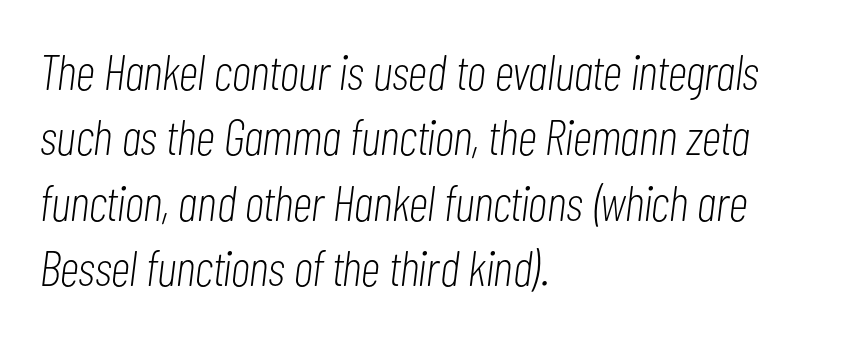
The image shows 50 px light, condensed type, italic (leaning right); set left-aligned, normal line spacing (1.31x), normal letter spacing, not underlined; low stroke contrast and a medium x-height.
